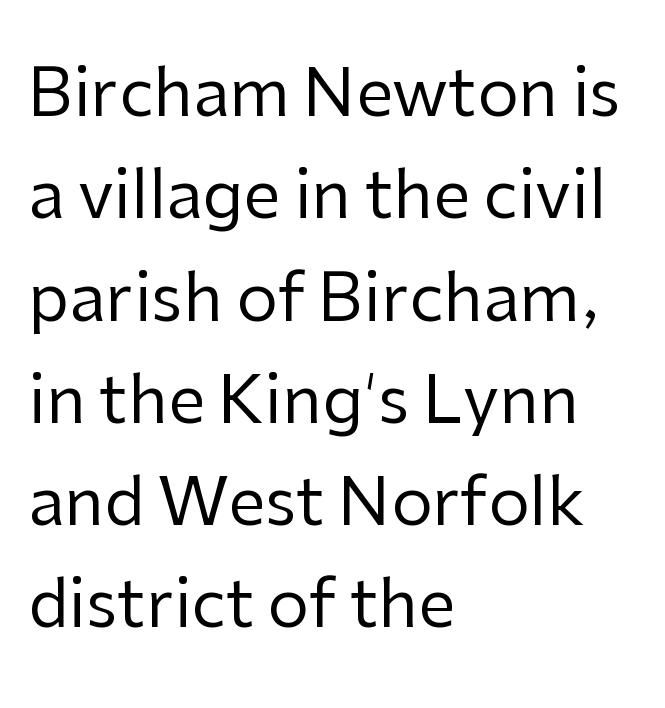
The lines in this sample share a left origin and differ only in where they stop. The space between consecutive lines is moderate. The strip under each line holds only bare page. The gaps between neighbouring characters are ordinary and unremarkable. In terms of letterform style, serifs are entirely absent. Posture: vertical.
